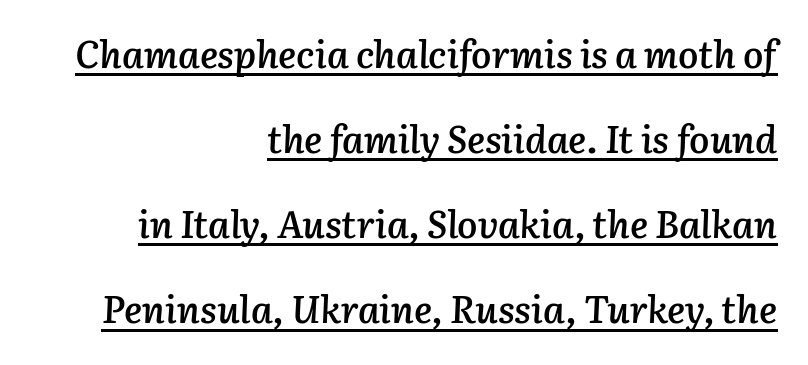
The passage shown is typed in a proportional face where columns would drift. Words appear dense and cohesive because spacing is normal. Emphasis is given by a line drawn under the lettering. Students, observe: this is what heavily led, spacious text looks like.
